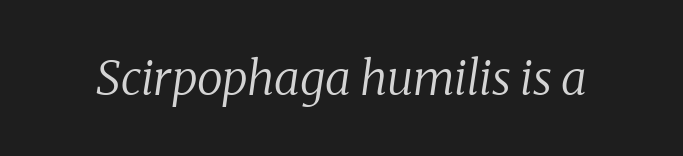
Examine the stroke ends and you'll spot serifs. Short note: letters normally spaced. Just letters on the line, the space beneath them empty. The letters look calm and open, with moderate or lighter stems.
